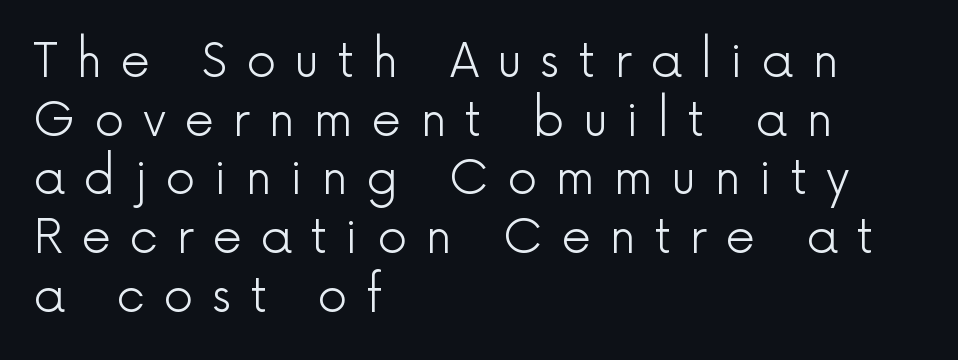
Q: Is the text bold? A: No.
Q: Is the text italic (slanted)? A: No, it is upright.
Q: Is the typeface a serif or a sans-serif typeface? A: Sans-serif.
Q: Is the text underlined? A: No.
Q: How is the paragraph aligned? A: Left-aligned.
Q: Is the spacing between letters normal or unusually wide? A: Unusually wide.
Q: Is the spacing between lines tight, normal or loose? A: Normal.
Q: Width (condensed, normal, or wide)? A: Normal.
Q: x-height? A: Medium.
Q: Monospaced? A: No.
